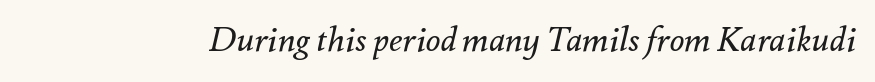
{"italic": "yes", "lean": "right", "slant_degrees": 12, "bold": "no", "weight": "regular", "width": "normal", "stroke_contrast": "medium", "x_height": "small", "monospaced": "no", "underline": "no", "letter_spacing": "normal", "letter_spacing_em": 0.0, "glyph_px": 34}
